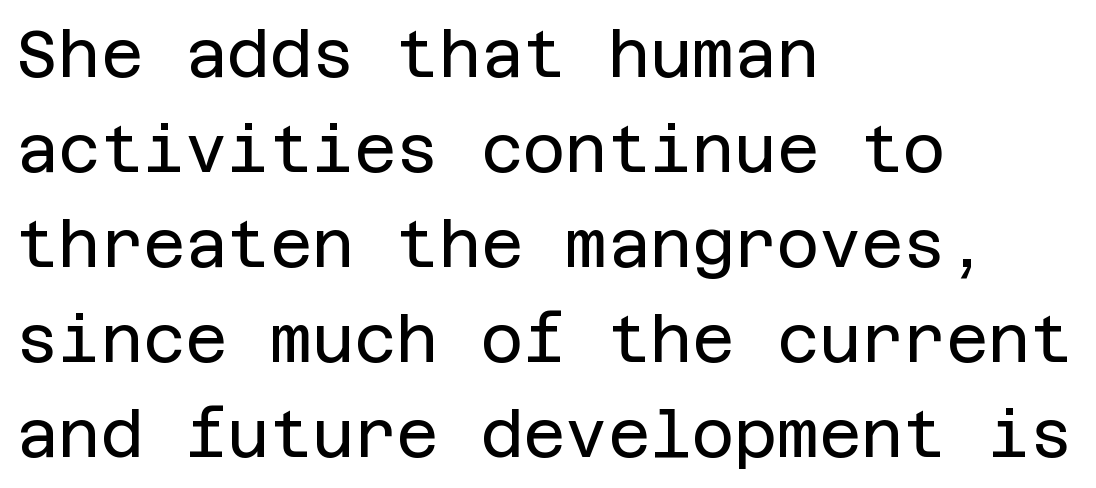
{"serif": "no", "italic": "no", "bold": "no", "weight": "regular", "width": "normal", "stroke_contrast": "low", "x_height": "large", "underline": "no", "align": "left", "line_spacing": "normal", "line_spacing_ratio": 1.46, "letter_spacing": "normal", "letter_spacing_em": 0.0, "glyph_px": 65}
